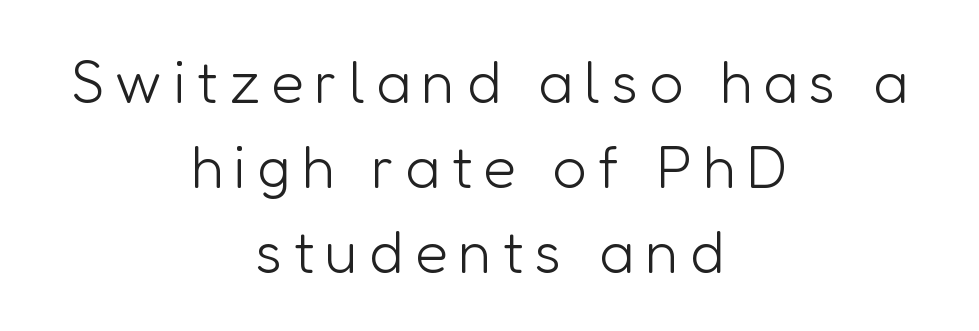
{"serif": "no", "italic": "no", "bold": "no", "weight": "light", "width": "normal", "stroke_contrast": "low", "x_height": "medium", "monospaced": "no", "underline": "no", "align": "center", "line_spacing": "normal", "line_spacing_ratio": 1.42, "glyph_px": 60}
